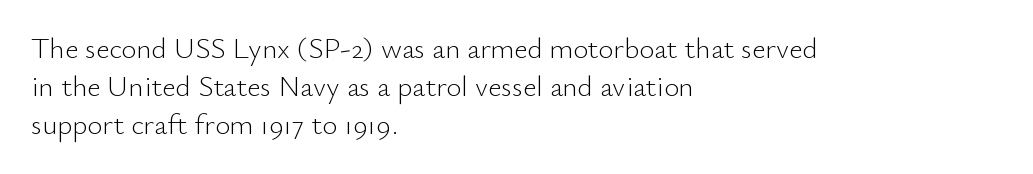
Summary of weight: not heavy and not bold. The typography opts for an upright posture over an oblique one. The rendering uses natural spacing where letterforms have individual widths. The passage shown stacks its lines at a standard gap. Plain, unruled lines of type.
